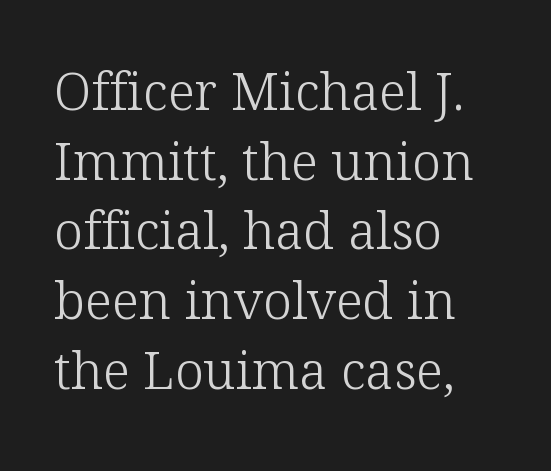
Q: Is the text bold? A: No.
Q: Is the text italic (slanted)? A: No, it is upright.
Q: Is the typeface a serif or a sans-serif typeface? A: Serif.
Q: Is the text underlined? A: No.
Q: How is the paragraph aligned? A: Left-aligned.
Q: Is the spacing between letters normal or unusually wide? A: Normal.
Q: Is the spacing between lines tight, normal or loose? A: Normal.
Q: Width (condensed, normal, or wide)? A: Normal.
Q: Stroke contrast? A: Low.
Q: x-height? A: Medium.
Q: Monospaced? A: No.
